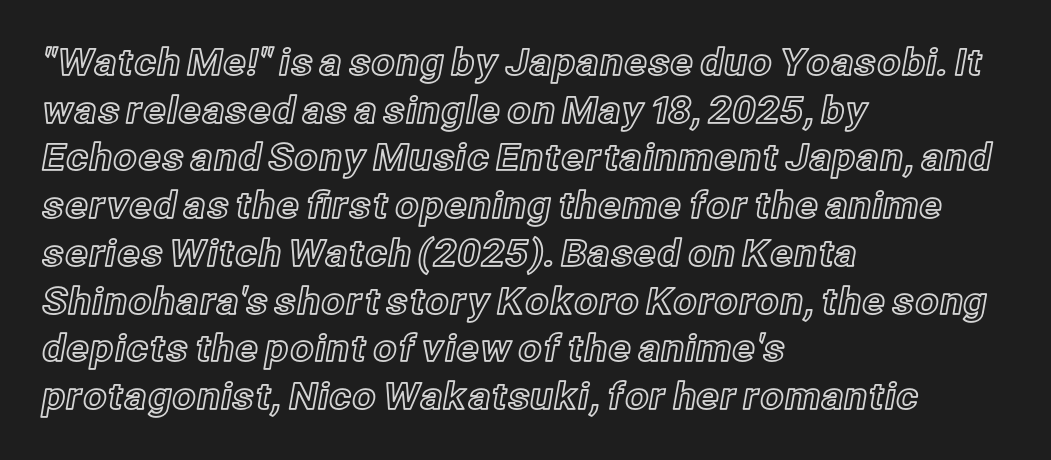
The image shows 37 px text type; set left-aligned, normal line spacing (1.29x), normal letter spacing, not underlined; a medium x-height.
